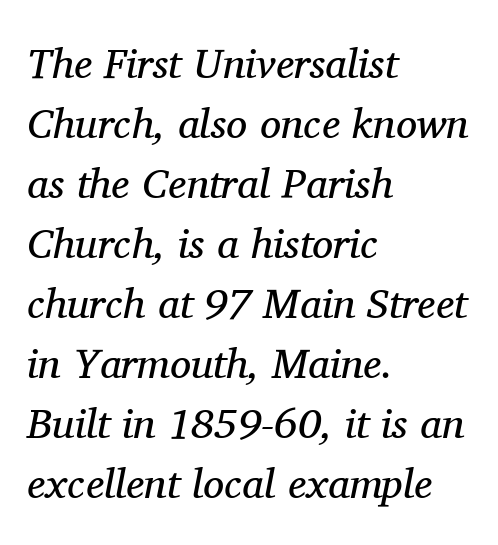
The image shows 42 px regular-weight serif type, italic (leaning right); set left-aligned, normal line spacing (1.43x), normal letter spacing, not underlined; medium stroke contrast and a medium x-height.
